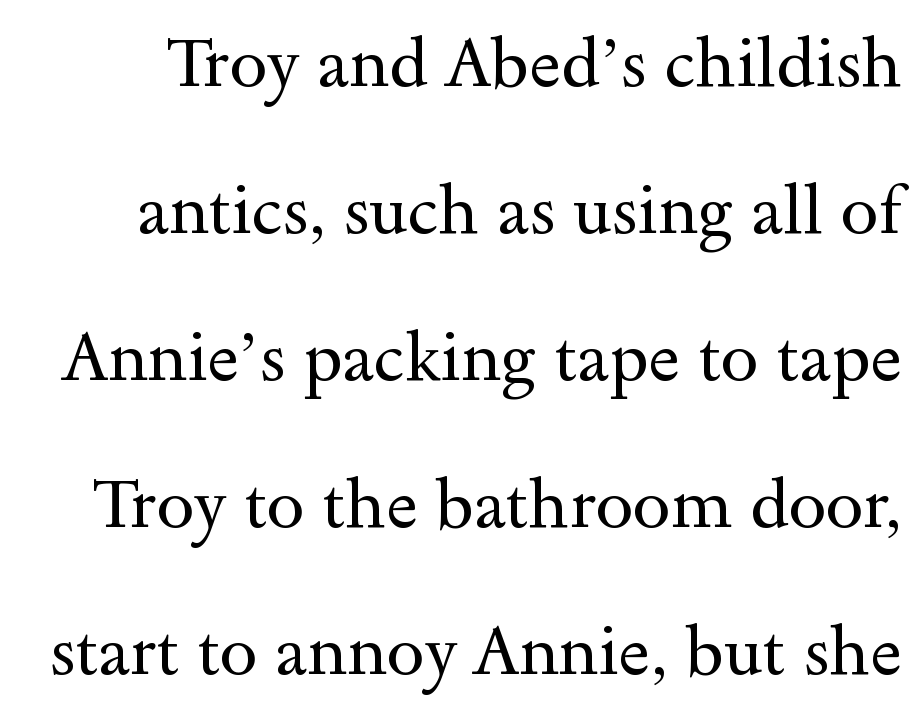
Lines of text with bare space underneath. Ink coverage per letter is moderate at most. Check where the strokes stop: tiny serifs finish them off. Here the designer chose a conventional face with non-uniform glyph widths. The lines are spread far apart with generous leading.
